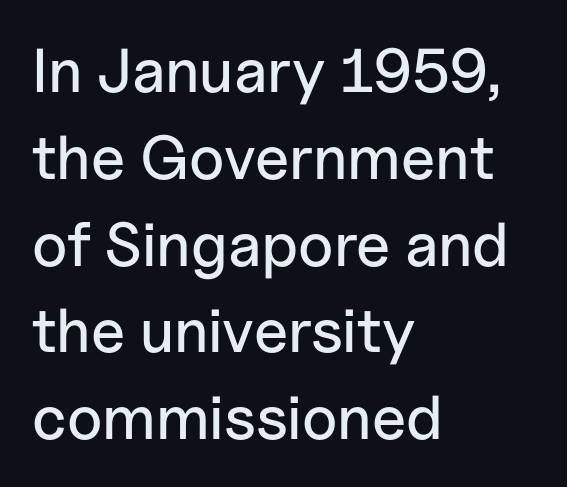
The leading is moderate, giving the passage an even texture. The letters advance in unequal steps, a hallmark of proportional type. Which margin do the lines hug? The left one — the right edge is uneven. Stroke terminals: plain, sans-serif. Descenders are the only things crossing below the line.
